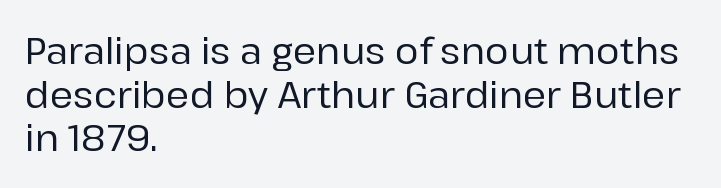
Examine the stroke ends and you'll find no serifs. This sample has the flowing, uneven cadence of proportional lettering. In terms of posture, this sample is upright. The rag falls on the right side of this text block. Inter-character spacing is left at the font's built-in metrics.
